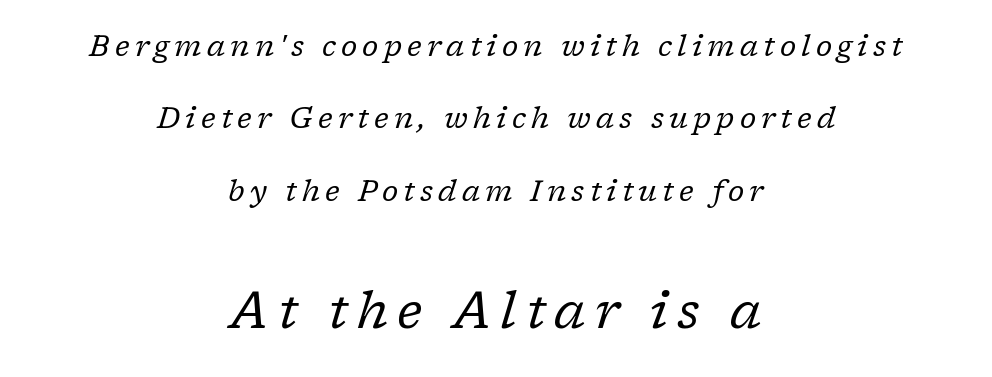
{"serif": "yes", "italic": "yes", "lean": "right", "slant_degrees": 17, "bold": "no", "weight": "regular", "width": "normal", "stroke_contrast": "low", "x_height": "medium", "monospaced": "no", "underline": "no", "align": "center", "line_spacing": "loose", "line_spacing_ratio": 2.5, "larger_block": "second", "size_ratio": 1.72, "glyph_px": 50}
